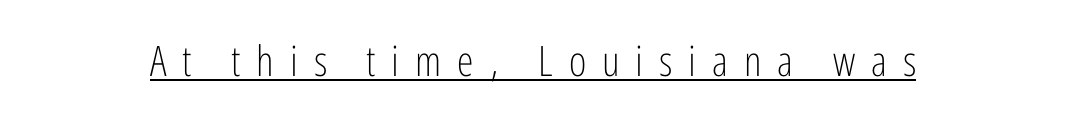
{"serif": "no", "italic": "no", "bold": "no", "weight": "light", "width": "condensed", "stroke_contrast": "low", "x_height": "medium", "monospaced": "no", "underline": "yes", "letter_spacing": "wide", "letter_spacing_em": 0.38, "glyph_px": 42}
